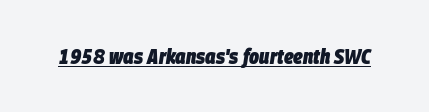
{"italic": "yes", "lean": "right", "slant_degrees": 9, "bold": "yes", "underline": "yes", "letter_spacing": "normal", "letter_spacing_em": 0.0, "glyph_px": 21}
